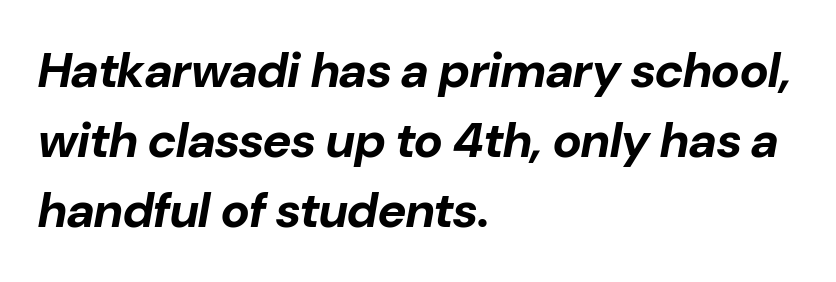
The image shows 49 px bold type, italic (leaning right); set left-aligned, normal line spacing (1.43x), normal letter spacing, not underlined; low stroke contrast and a medium x-height.
